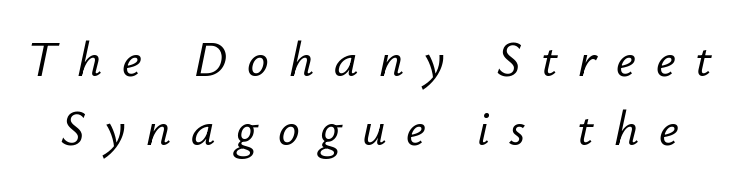
The image shows 48 px text type, italic (leaning right); set normal line spacing (1.44x), unusually wide letter spacing (+0.42 em), not underlined; low stroke contrast and a small x-height.
